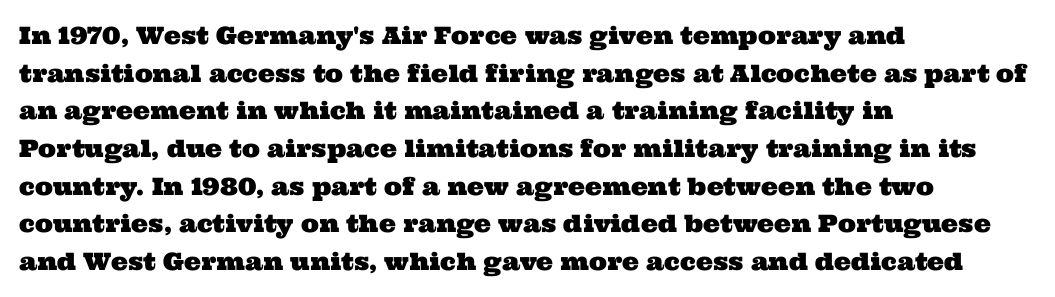
Each new line begins a customary step beneath the previous one. The tracking reads as untouched default to a designer's eye. The passage is arranged the way most books set body copy — flush left. This rendering features lettering with no underline.
